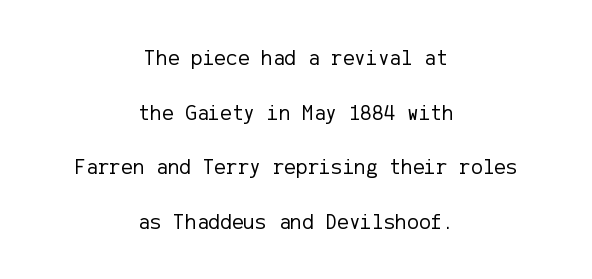
Q: Is the text bold? A: No.
Q: Is the text italic (slanted)? A: No, it is upright.
Q: Is the text underlined? A: No.
Q: How is the paragraph aligned? A: Centered.
Q: Is the spacing between letters normal or unusually wide? A: Normal.
Q: Is the spacing between lines tight, normal or loose? A: Loose.
